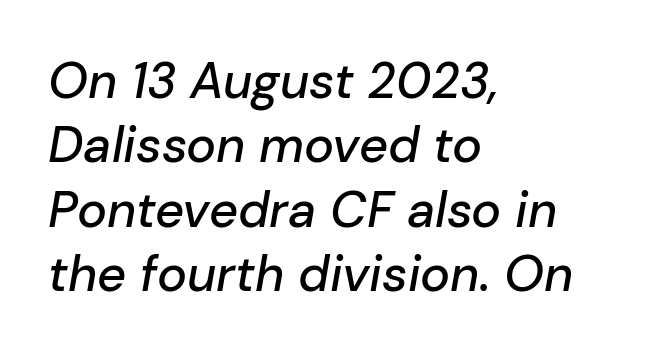
Only glyphs here, with clear space below each row. These lines sit exactly where default settings would place them. The face used here is proportionally spaced, like ordinary book or web type. This rendering leaves character spacing at its baseline value. Horizontally, the lines are justified to the leading edge only. The axis of the letterforms is tilted away from vertical.
